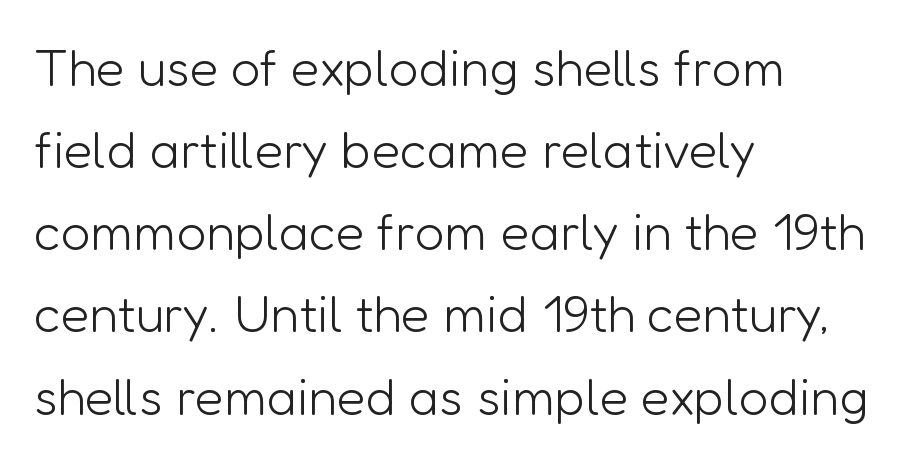
{"serif": "no", "italic": "no", "bold": "no", "weight": "light", "width": "normal", "stroke_contrast": "low", "x_height": "medium", "monospaced": "no", "underline": "no", "align": "left", "line_spacing": "normal", "line_spacing_ratio": 1.58, "letter_spacing": "normal", "letter_spacing_em": 0.0, "glyph_px": 52}
